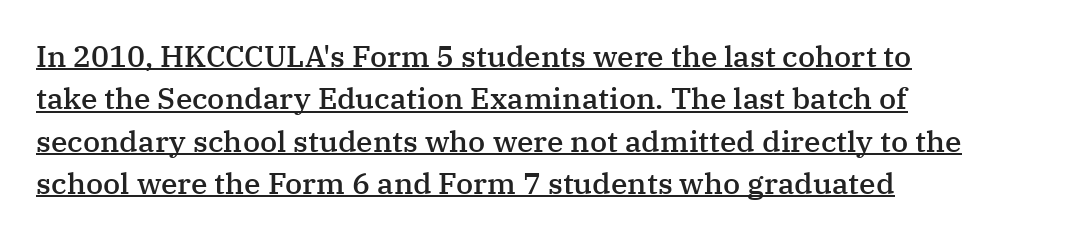
The image shows 30 px semibold serif type, upright; set left-aligned, normal line spacing (1.41x), normal letter spacing, underlined; medium stroke contrast and a medium x-height.
